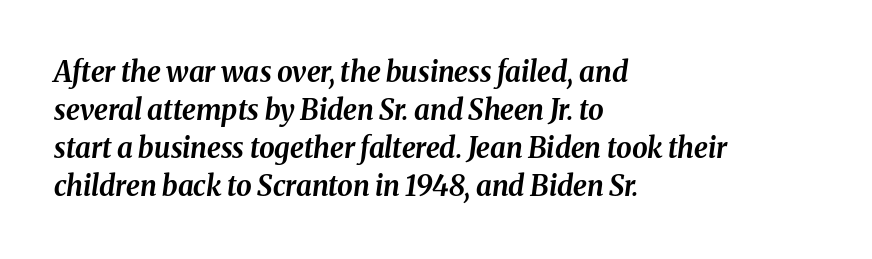
Every character sits at an angle, as italics do. The space directly below the letters is spotless. Teacher's note: observe the even left margin — that is flush-left alignment. Quick note: interline space is typical.
